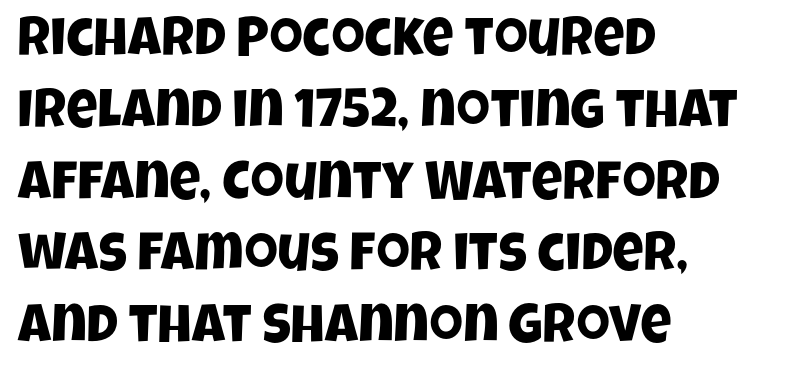
The image shows 54 px condensed sans-serif type; set left-aligned, normal line spacing (1.33x), normal letter spacing, not underlined; low stroke contrast and a large x-height.
